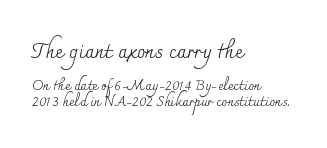
The image shows 21 px text type; set left-aligned, tight line spacing (1.14x), normal letter spacing, not underlined; the first (top) block is 1.5x larger.
